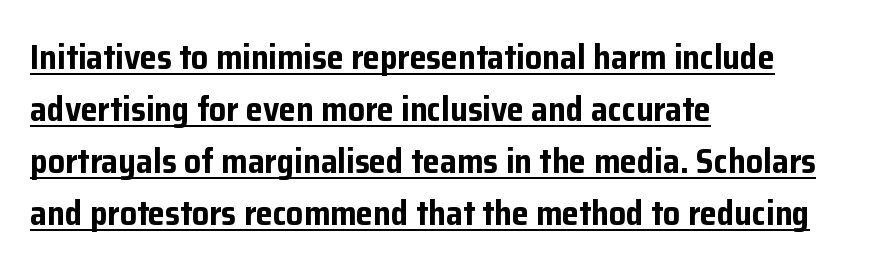
{"serif": "no", "italic": "no", "bold": "yes", "weight": "bold", "width": "normal", "stroke_contrast": "low", "x_height": "medium", "monospaced": "no", "underline": "yes", "align": "left", "line_spacing": "normal", "line_spacing_ratio": 1.53, "letter_spacing": "normal", "letter_spacing_em": 0.0, "glyph_px": 34}
